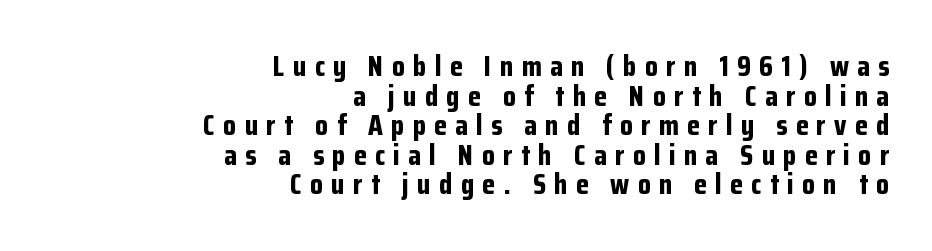
{"serif": "no", "italic": "no", "bold": "yes", "weight": "bold", "width": "condensed", "stroke_contrast": "low", "x_height": "medium", "monospaced": "no", "underline": "no", "align": "right", "line_spacing": "tight", "line_spacing_ratio": 1.02, "letter_spacing": "wide", "letter_spacing_em": 0.29, "glyph_px": 29}
